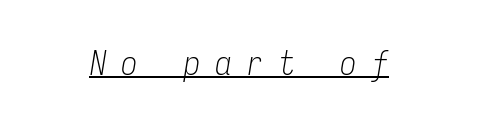
{"italic": "yes", "lean": "right", "slant_degrees": 9, "bold": "no", "weight": "light", "width": "condensed", "stroke_contrast": "low", "x_height": "medium", "monospaced": "yes", "underline": "yes", "letter_spacing": "wide", "letter_spacing_em": 0.45, "glyph_px": 33}
